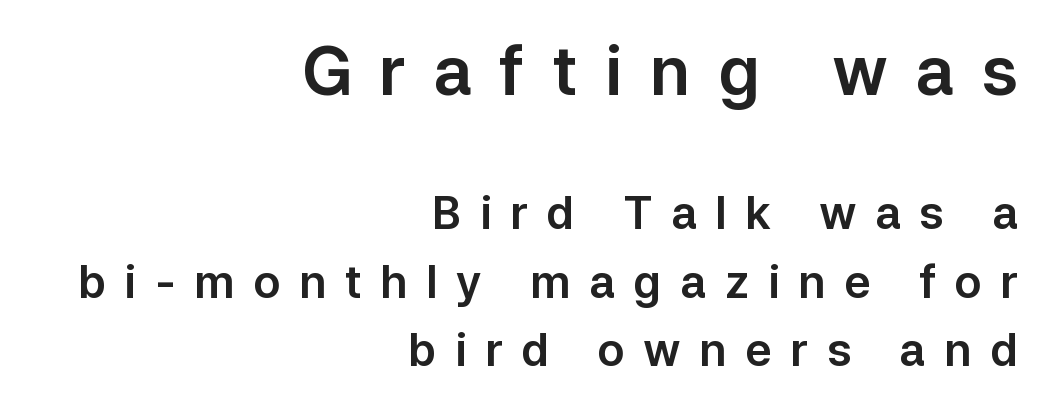
Q: Is the text italic (slanted)? A: No, it is upright.
Q: Is the typeface a serif or a sans-serif typeface? A: Sans-serif.
Q: Is the text underlined? A: No.
Q: How is the paragraph aligned? A: Right-aligned.
Q: Is the spacing between letters normal or unusually wide? A: Unusually wide.
Q: Is the spacing between lines tight, normal or loose? A: Normal.
Q: Which block of text is set in a larger size, the first (top) or the second (bottom)? A: The first (top) one.
Q: Width (condensed, normal, or wide)? A: Normal.
Q: Stroke contrast? A: Low.
Q: x-height? A: Medium.
Q: Monospaced? A: No.
